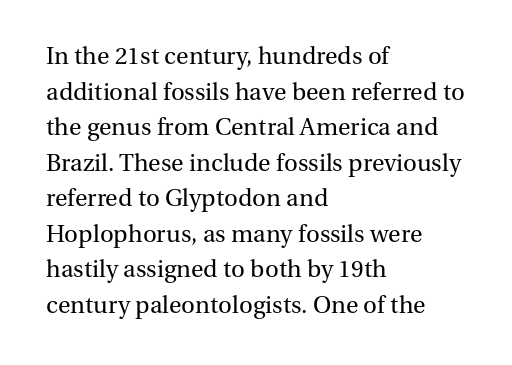
Q: Is the text bold? A: No.
Q: Is the text italic (slanted)? A: No, it is upright.
Q: Is the text underlined? A: No.
Q: How is the paragraph aligned? A: Left-aligned.
Q: Is the spacing between letters normal or unusually wide? A: Normal.
Q: Is the spacing between lines tight, normal or loose? A: Normal.
